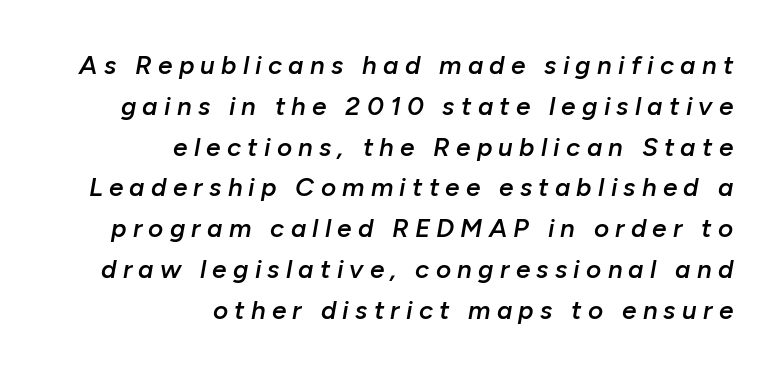
The image shows 26 px text type, italic (leaning right); set right-aligned, normal line spacing (1.57x), unusually wide letter spacing (+0.24 em), not underlined.
